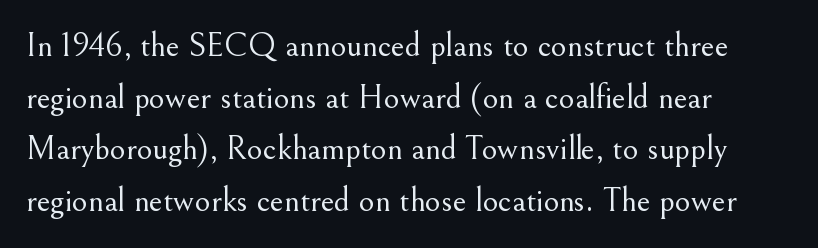
{"serif": "yes", "italic": "no", "bold": "no", "weight": "light", "width": "normal", "stroke_contrast": "medium", "x_height": "small", "monospaced": "no", "underline": "no", "align": "left", "line_spacing": "normal", "line_spacing_ratio": 1.52, "letter_spacing": "normal", "letter_spacing_em": 0.0, "glyph_px": 34}
